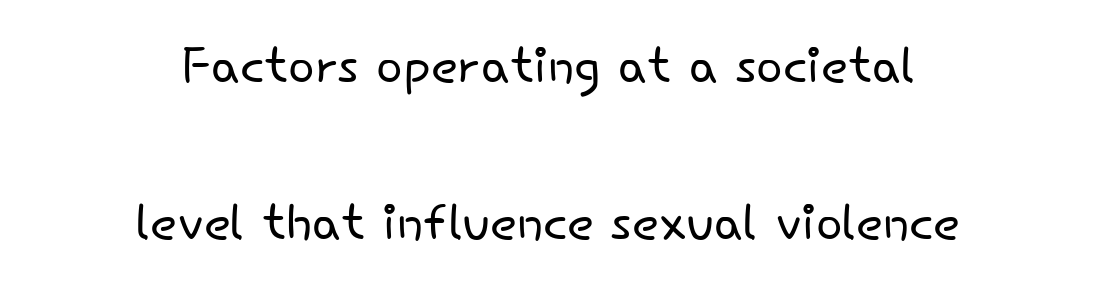
Q: Is the text bold? A: No.
Q: Is the text italic (slanted)? A: No, it is upright.
Q: Is the typeface a serif or a sans-serif typeface? A: Sans-serif.
Q: Is the text underlined? A: No.
Q: How is the paragraph aligned? A: Centered.
Q: Is the spacing between letters normal or unusually wide? A: Normal.
Q: Is the spacing between lines tight, normal or loose? A: Loose.
Q: Width (condensed, normal, or wide)? A: Normal.
Q: Stroke contrast? A: Low.
Q: x-height? A: Small.
Q: Monospaced? A: No.
